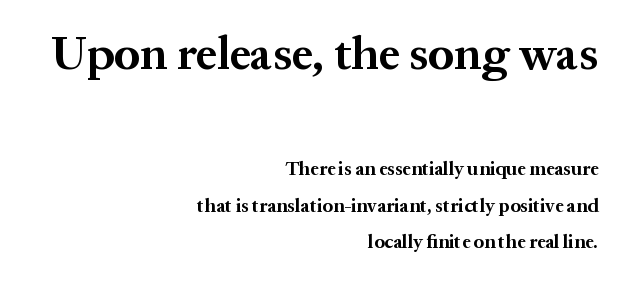
A bare baseline throughout the passage. Typographic density is high because the face is bold. These two chunks differ in scale, with the top chunk taking the larger measure. Classification — serif. The tracking reads as untouched default to a designer's eye.
